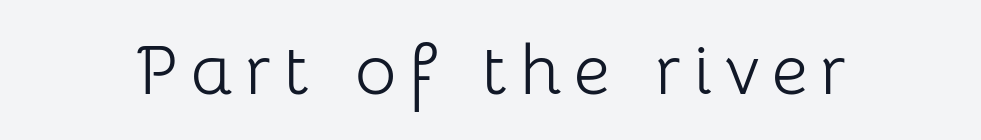
The image shows 71 px light sans-serif type, upright; set not underlined; low stroke contrast and a medium x-height.
